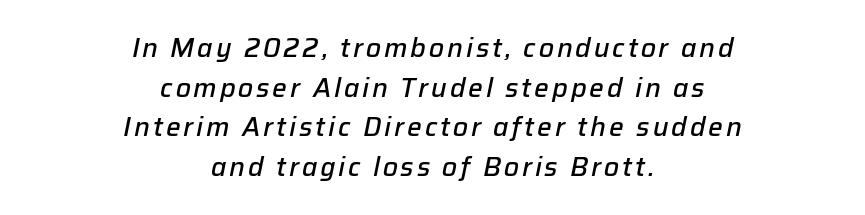
{"italic": "yes", "lean": "right", "slant_degrees": 12, "bold": "semi", "underline": "no", "align": "center", "line_spacing": "normal", "line_spacing_ratio": 1.52, "glyph_px": 26}
